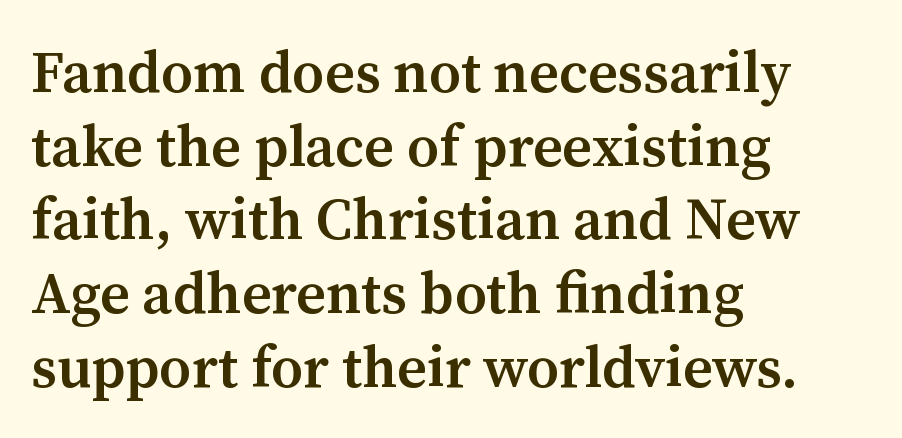
The rendering uses natural spacing where letterforms have individual widths. The face used here is rendered with its standard letterfit. Descenders are the only things crossing below the line. To sum up the face: it has serifs. Is the block centered? No — it sits flush against the left margin. Weight: semibold (demi).
